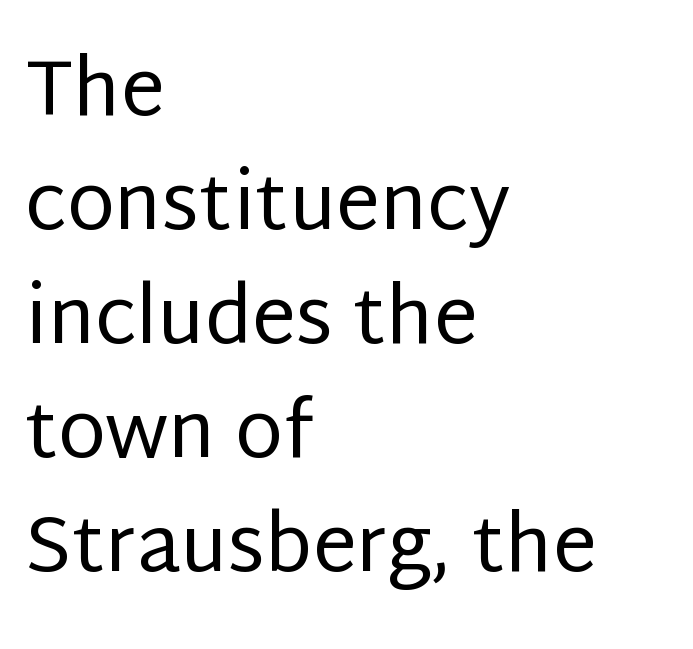
The characters are drawn with everyday or finer stroke widths. Looks like regular typesetting: each glyph gets only the width it needs. The glyphs in this specimen are sans serif. The area under the type is left untouched.
